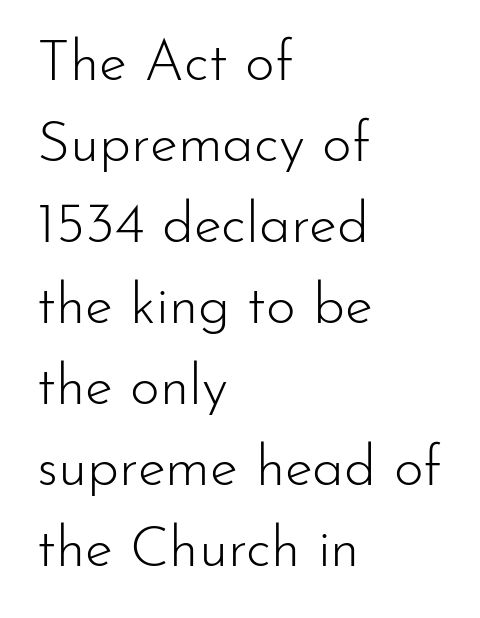
The image shows 57 px light sans-serif type, upright; set left-aligned, normal line spacing (1.42x), normal letter spacing, not underlined; low stroke contrast and a small x-height.
